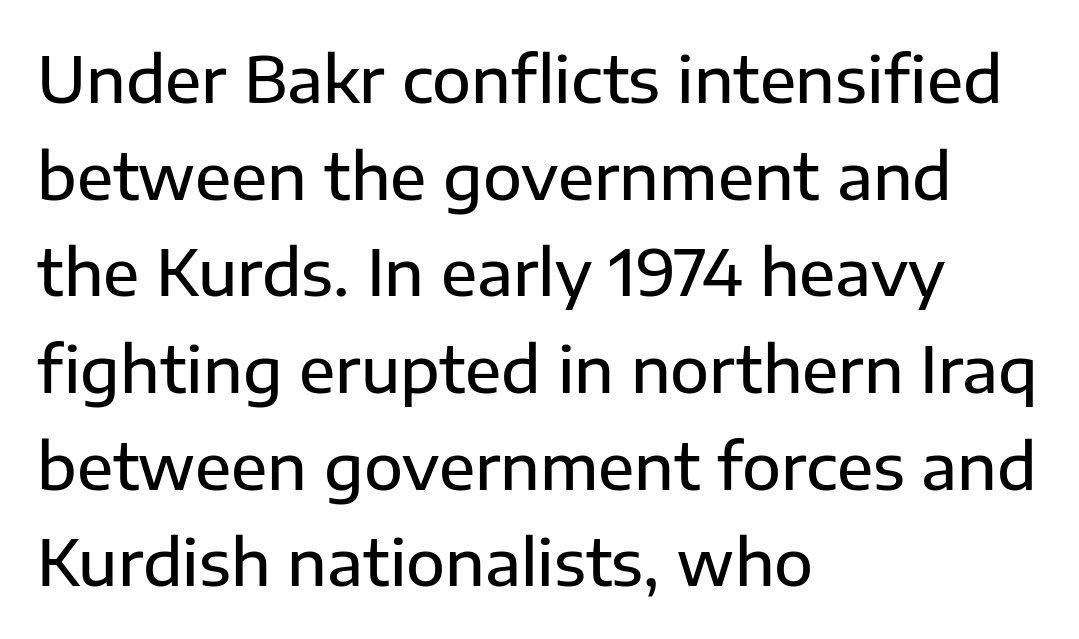
Q: Is the text italic (slanted)? A: No, it is upright.
Q: Is the typeface a serif or a sans-serif typeface? A: Sans-serif.
Q: Is the text underlined? A: No.
Q: How is the paragraph aligned? A: Left-aligned.
Q: Is the spacing between letters normal or unusually wide? A: Normal.
Q: Is the spacing between lines tight, normal or loose? A: Normal.
Q: Width (condensed, normal, or wide)? A: Normal.
Q: Stroke contrast? A: Low.
Q: x-height? A: Medium.
Q: Monospaced? A: No.
